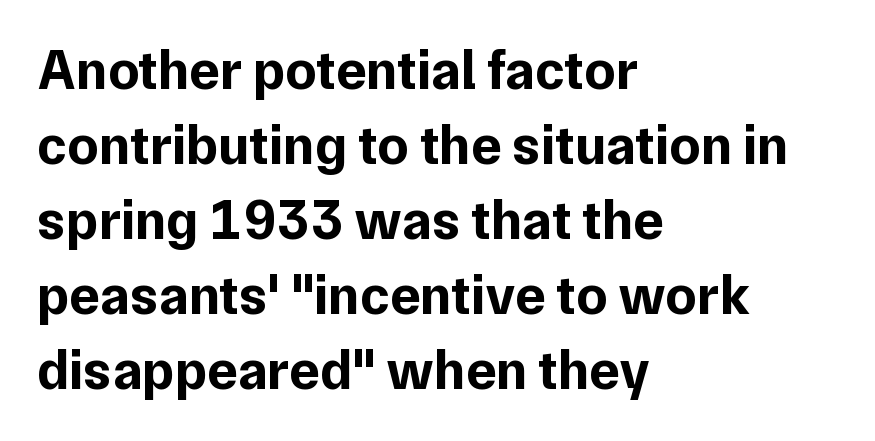
If you measured baseline to baseline, you'd find a middling distance. Standard letterfit; no display-style spreading of the glyphs. Beneath every word, the page is bare. Note: no serifs on the glyphs.
